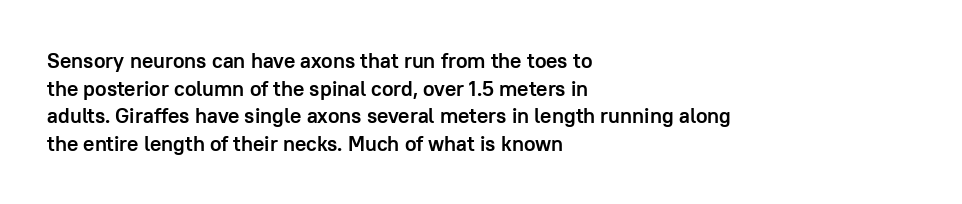
{"italic": "no", "bold": "yes", "underline": "no", "align": "left", "line_spacing": "normal", "line_spacing_ratio": 1.31, "letter_spacing": "normal", "letter_spacing_em": 0.0, "glyph_px": 21}
